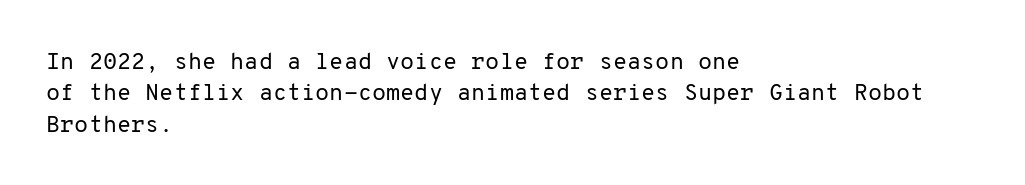
One glance says typical: line gaps are just what's usual. What stands out about the letter spacing? Nothing — it is the standard amount. This reads as an unemphasized weight, regular at the heaviest. The text block is weighted toward the left margin, trailing off unevenly rightward. Descender tails drop into unmarked territory. The specimen reads as upright at a glance.
